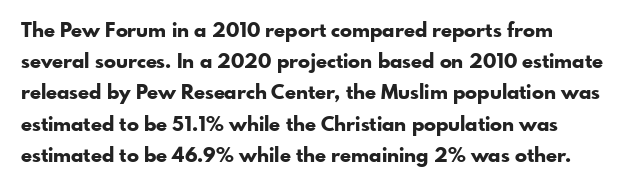
Q: Is the text bold? A: Yes.
Q: Is the text italic (slanted)? A: No, it is upright.
Q: Is the text underlined? A: No.
Q: How is the paragraph aligned? A: Left-aligned.
Q: Is the spacing between letters normal or unusually wide? A: Normal.
Q: Is the spacing between lines tight, normal or loose? A: Normal.
